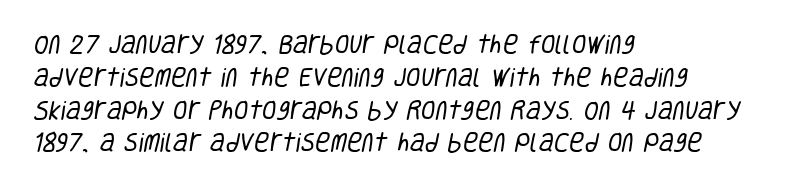
{"bold": "no", "underline": "no", "align": "left", "line_spacing": "normal", "line_spacing_ratio": 1.56, "letter_spacing": "normal", "letter_spacing_em": 0.0, "glyph_px": 21}
